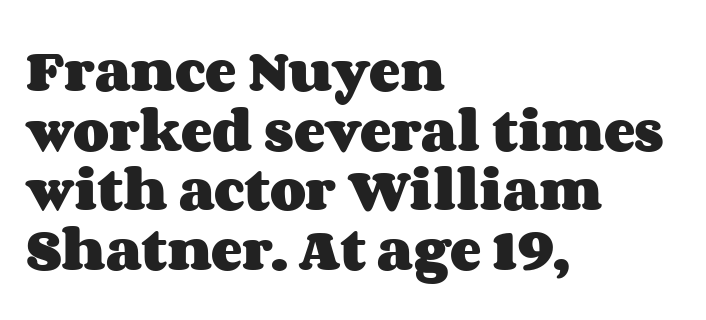
Q: Is the text bold? A: Yes.
Q: Is the text italic (slanted)? A: No, it is upright.
Q: Is the text underlined? A: No.
Q: How is the paragraph aligned? A: Left-aligned.
Q: Is the spacing between letters normal or unusually wide? A: Normal.
Q: Is the spacing between lines tight, normal or loose? A: Normal.
Q: Width (condensed, normal, or wide)? A: Wide.
Q: Stroke contrast? A: Medium.
Q: x-height? A: Large.
Q: Monospaced? A: No.
